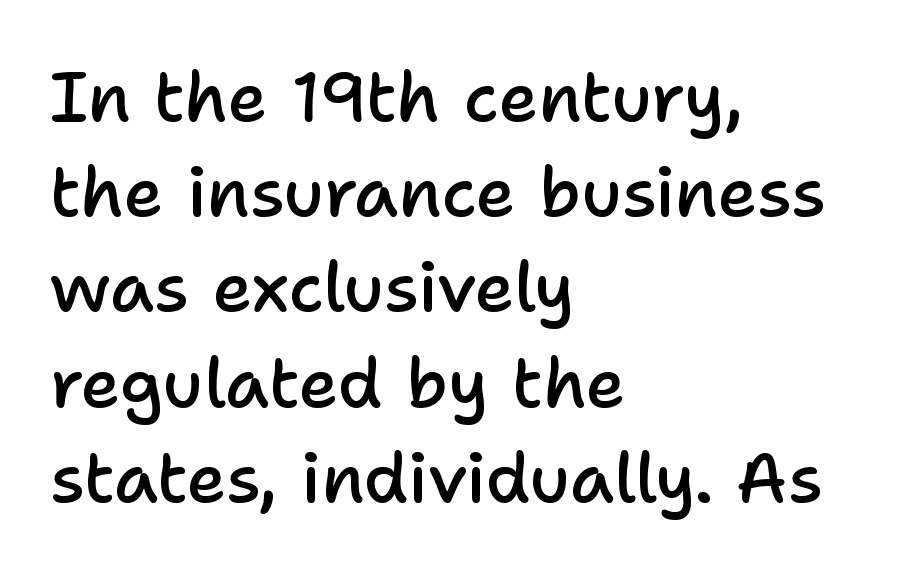
{"serif": "no", "italic": "no", "bold": "semi", "weight": "semibold", "width": "normal", "stroke_contrast": "low", "x_height": "medium", "monospaced": "no", "underline": "no", "align": "left", "line_spacing": "normal", "line_spacing_ratio": 1.38, "letter_spacing": "normal", "letter_spacing_em": 0.0, "glyph_px": 69}
